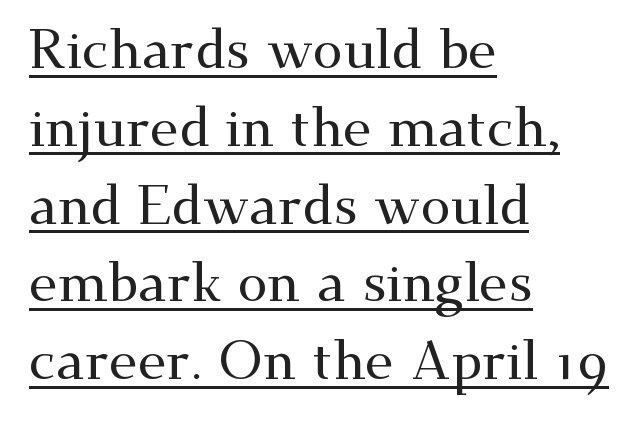
Q: Is the text italic (slanted)? A: No, it is upright.
Q: Is the typeface a serif or a sans-serif typeface? A: Serif.
Q: Is the text underlined? A: Yes.
Q: How is the paragraph aligned? A: Left-aligned.
Q: Is the spacing between letters normal or unusually wide? A: Normal.
Q: Is the spacing between lines tight, normal or loose? A: Normal.
Q: Width (condensed, normal, or wide)? A: Wide.
Q: Stroke contrast? A: Medium.
Q: x-height? A: Small.
Q: Monospaced? A: No.
